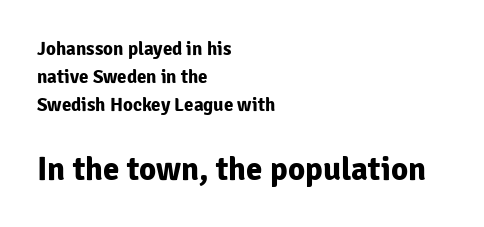
Q: Is the text bold? A: Yes.
Q: Is the text italic (slanted)? A: No, it is upright.
Q: Is the typeface a serif or a sans-serif typeface? A: Sans-serif.
Q: Is the text underlined? A: No.
Q: How is the paragraph aligned? A: Left-aligned.
Q: Is the spacing between letters normal or unusually wide? A: Normal.
Q: Is the spacing between lines tight, normal or loose? A: Normal.
Q: Which block of text is set in a larger size, the first (top) or the second (bottom)? A: The second (bottom) one.
Q: Width (condensed, normal, or wide)? A: Normal.
Q: Stroke contrast? A: Low.
Q: x-height? A: Medium.
Q: Monospaced? A: No.
